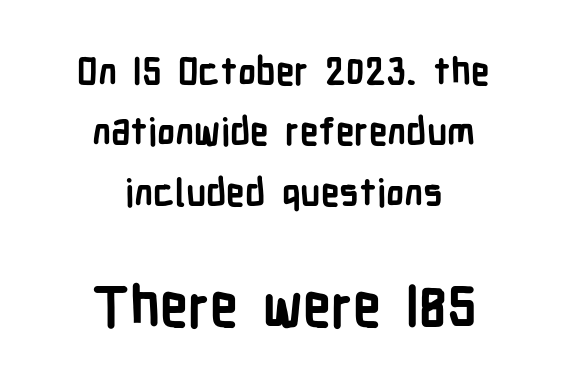
Q: Is the text bold? A: Yes.
Q: Is the text italic (slanted)? A: No, it is upright.
Q: Is the typeface a serif or a sans-serif typeface? A: Sans-serif.
Q: Is the text underlined? A: No.
Q: How is the paragraph aligned? A: Centered.
Q: Is the spacing between letters normal or unusually wide? A: Normal.
Q: Is the spacing between lines tight, normal or loose? A: Normal.
Q: Which block of text is set in a larger size, the first (top) or the second (bottom)? A: The second (bottom) one.
Q: Width (condensed, normal, or wide)? A: Condensed.
Q: Stroke contrast? A: Low.
Q: x-height? A: Medium.
Q: Monospaced? A: No.
